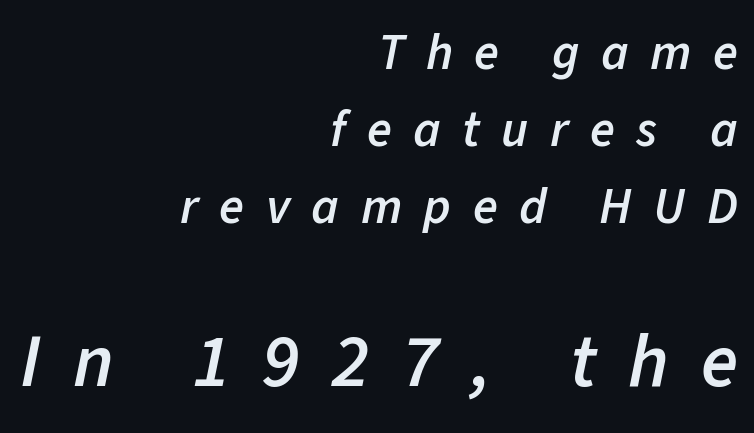
Spacing between characters has been opened up far beyond the box default. Varying glyph widths throughout — classic text-font behaviour. Leading: standard. The letters in the lower block stand taller than those in the block above. Would a proofreader flag this as italicized? Yes.
